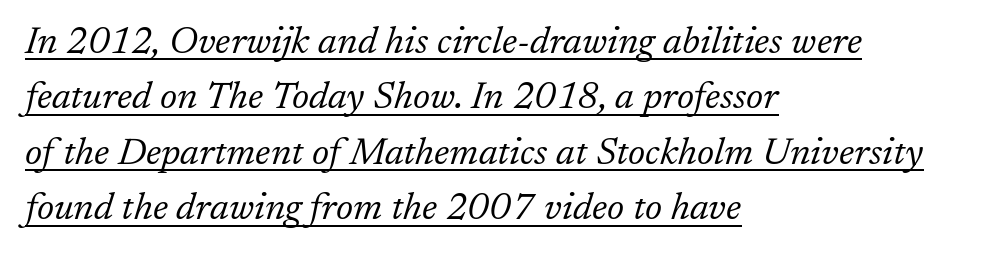
{"serif": "yes", "italic": "yes", "lean": "right", "slant_degrees": 17, "bold": "no", "weight": "light", "width": "normal", "stroke_contrast": "low", "x_height": "medium", "monospaced": "no", "underline": "yes", "align": "left", "line_spacing": "normal", "line_spacing_ratio": 1.46, "letter_spacing": "normal", "letter_spacing_em": 0.0, "glyph_px": 38}
